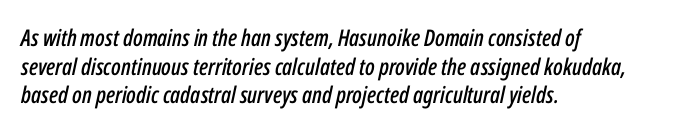
The image shows 23 px text type, italic (leaning right); set left-aligned, normal line spacing (1.25x), normal letter spacing, not underlined.
